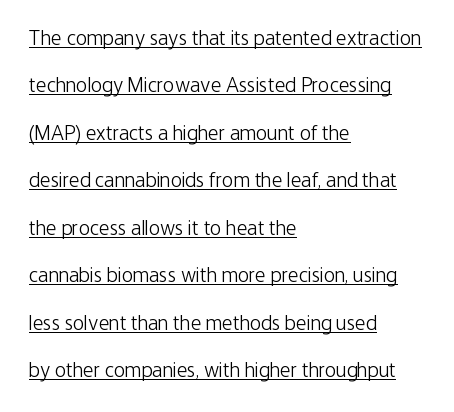
Q: Is the text bold? A: No.
Q: Is the text italic (slanted)? A: No, it is upright.
Q: Is the text underlined? A: Yes.
Q: How is the paragraph aligned? A: Left-aligned.
Q: Is the spacing between letters normal or unusually wide? A: Normal.
Q: Is the spacing between lines tight, normal or loose? A: Loose.
